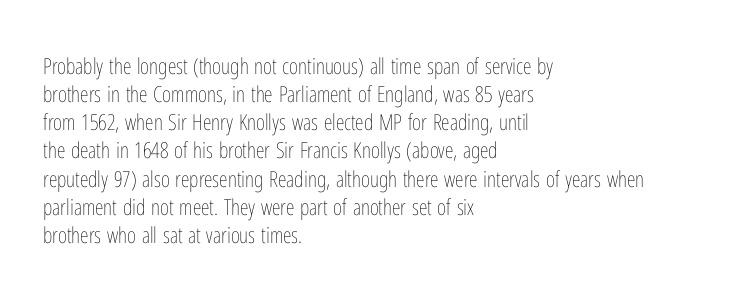
Q: Is the text bold? A: No.
Q: Is the text italic (slanted)? A: No, it is upright.
Q: Is the text underlined? A: No.
Q: How is the paragraph aligned? A: Left-aligned.
Q: Is the spacing between letters normal or unusually wide? A: Normal.
Q: Is the spacing between lines tight, normal or loose? A: Normal.
